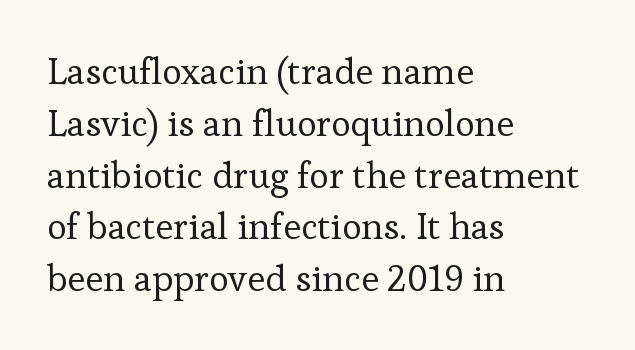
Compared with a typical body face, this is equally light or lighter still. Regular leading. Does the type have serifs? Yes, each stem ends in a small foot. These lines are set flush left with a ragged right edge. Glyph-to-glyph distance matches everyday printed text. Glance below the letters and you will spot only blank space.
